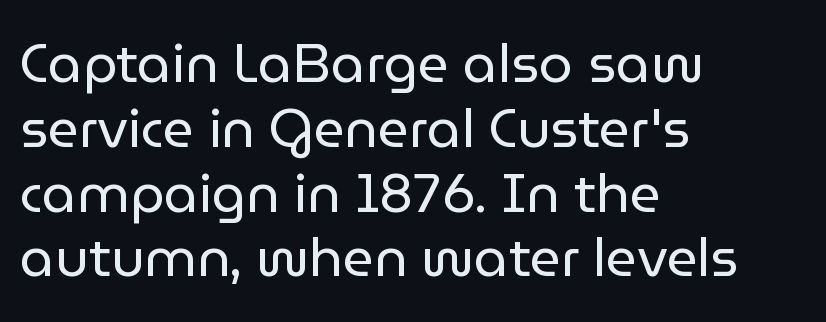
The image shows 54 px regular-weight sans-serif type, upright; set left-aligned, line spacing 1.2x, normal letter spacing, not underlined; low stroke contrast and a medium x-height.
